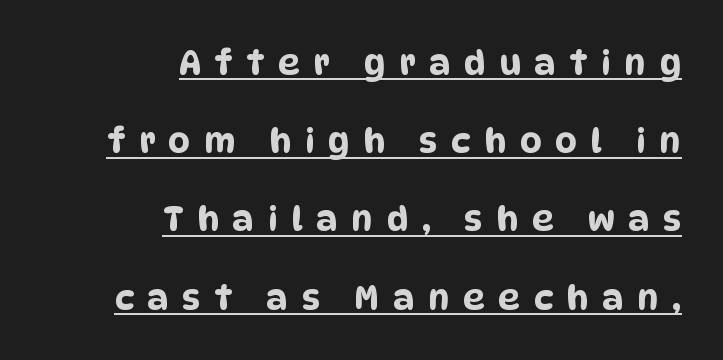
The rag falls on the left side of this text block. Character widths vary here, with narrow letters taking less room than wide ones. Honestly, the letter spacing is so wide it's the main thing you notice. Typographically, this falls in the sans-serif category.
